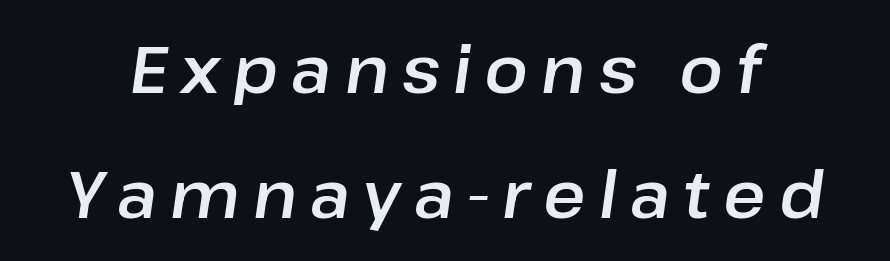
The image shows 65 px text type, italic (leaning right); set loose line spacing (1.93x), unusually wide letter spacing (+0.2 em), not underlined; low stroke contrast and a medium x-height.
